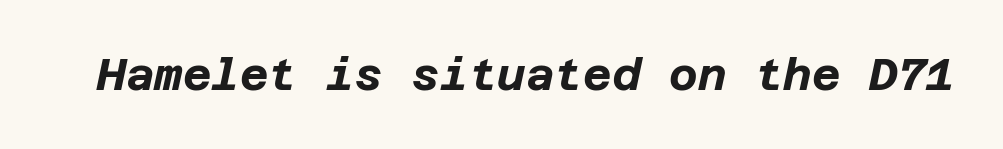
The image shows 44 px bold type, italic (leaning right); set normal letter spacing, not underlined; low stroke contrast and a large x-height.
